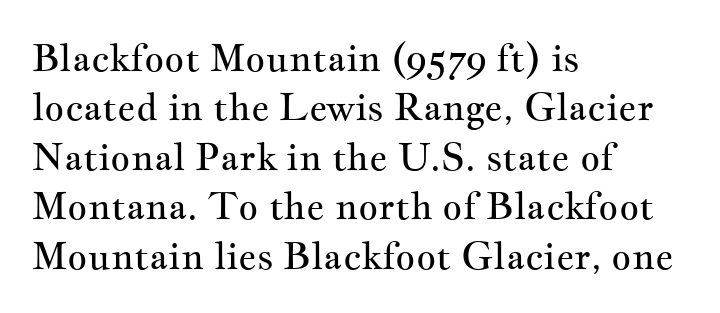
The image shows 38 px regular-weight, wide serif type, upright; set left-aligned, normal line spacing (1.3x), normal letter spacing, not underlined; medium stroke contrast and a small x-height.
